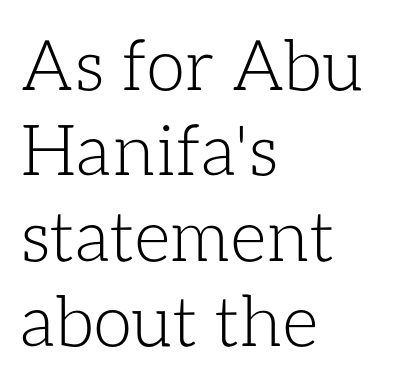
This rendering features lettering with no underline. Each stroke keeps to a modest, everyday thickness or less. In terms of letterspacing, this is plain default setting. This sample has the flowing, uneven cadence of proportional lettering.
